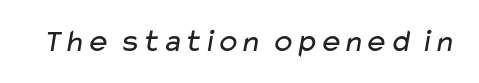
A typesetter would call this zero additional tracking. Spacing verdict: proportional, widths tailored to each character. The baseline area is clear. Serifs: no, the terminals of the letterforms are clean. The characters are drawn with everyday or finer stroke widths.
